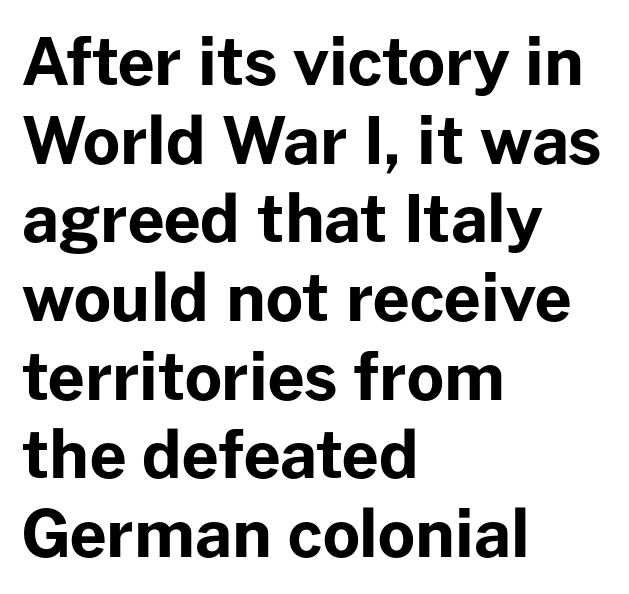
{"serif": "no", "italic": "no", "bold": "yes", "weight": "bold", "width": "normal", "stroke_contrast": "low", "x_height": "medium", "monospaced": "no", "underline": "no", "align": "left", "line_spacing_ratio": 1.21, "letter_spacing": "normal", "letter_spacing_em": 0.0, "glyph_px": 65}
